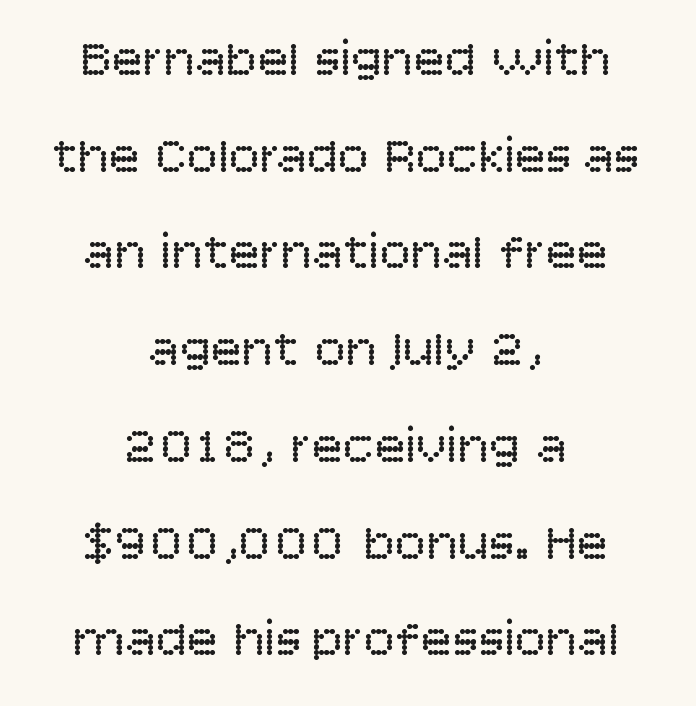
Anything drawn beneath the words? Only blank space. No extra tracking has been applied to these lines. In terms of letterform style, serifs are entirely absent. Reading down the block, each line starts at a different indent, mirrored at its end.
